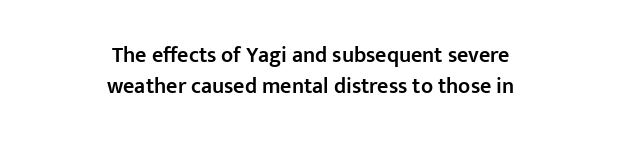
Notice how the stems are strictly vertical — no italics here. Typographic density is moderately raised because the face is semibold. Decoration check: the copy has no underline. There is no visible air inserted between adjacent glyphs. Visually the block forms a symmetrical silhouette, jagged on both flanks.
